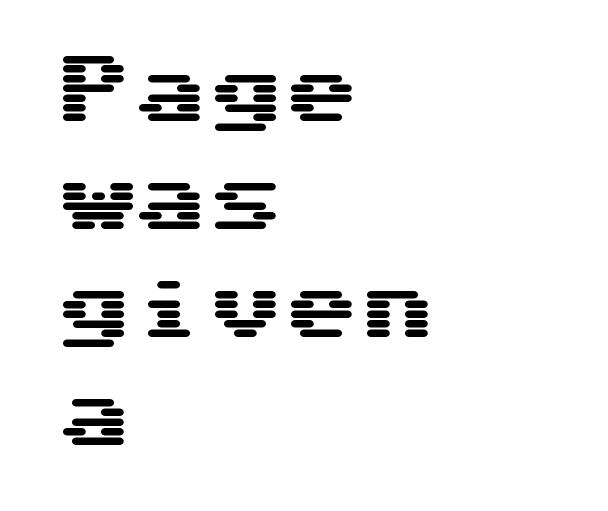
{"serif": "no", "italic": "no", "width": "wide", "stroke_contrast": "medium", "x_height": "medium", "underline": "no", "align": "left", "line_spacing": "normal", "line_spacing_ratio": 1.42, "letter_spacing": "normal", "letter_spacing_em": 0.0, "glyph_px": 76}
